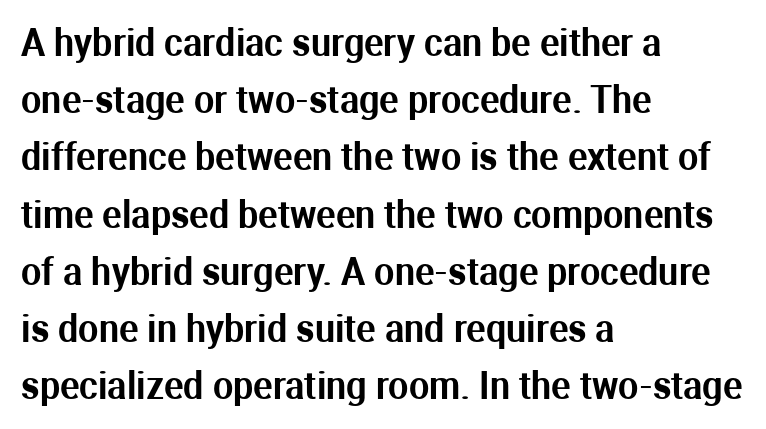
Notice how the passage keeps a crisp vertical edge on the left only. The passage shown is typed in a proportional face where columns would drift. In terms of letterspacing, this is plain default setting. The specimen reads as upright at a glance.
